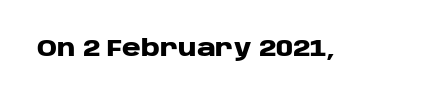
The image shows 23 px bold type, upright; set normal letter spacing, not underlined.
